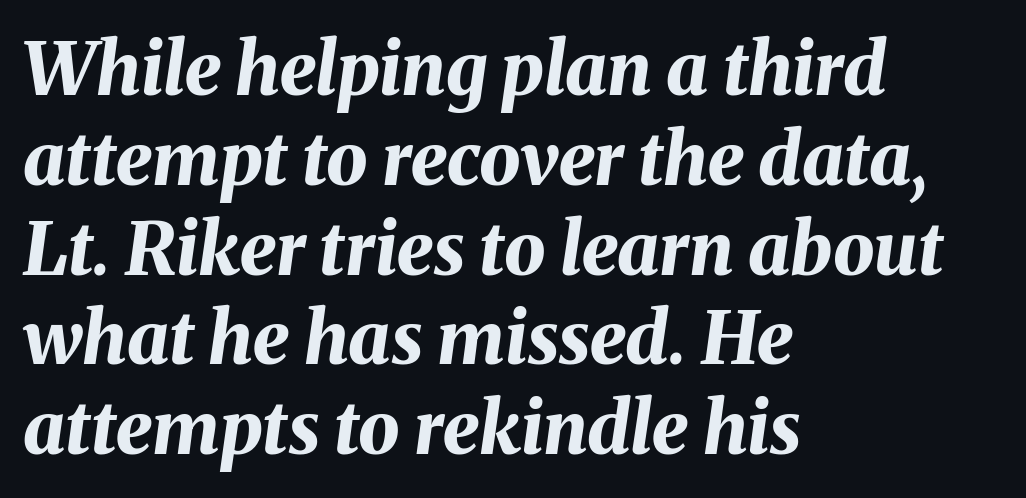
On the weight axis this lands at bold, roughly 700. A typesetter would call this proportional, since set widths differ per character. Honestly, there is no underline to notice here at all. Style check: oblique.
